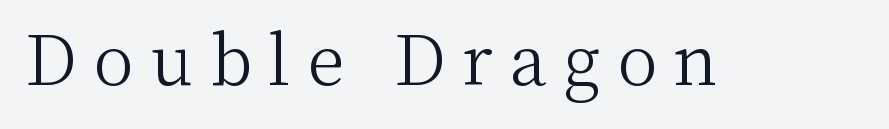
The image shows 68 px light serif type, upright; set unusually wide letter spacing (+0.24 em), not underlined; medium stroke contrast and a medium x-height.
